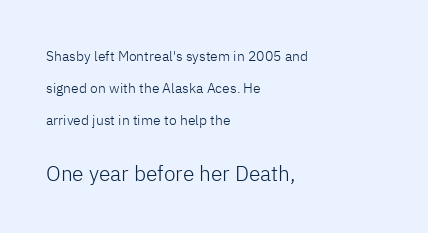
The image shows 21 px text type, upright; set left-aligned, loose line spacing (2.29x), normal letter spacing, not underlined; the second (bottom) block is 1.5x larger.
